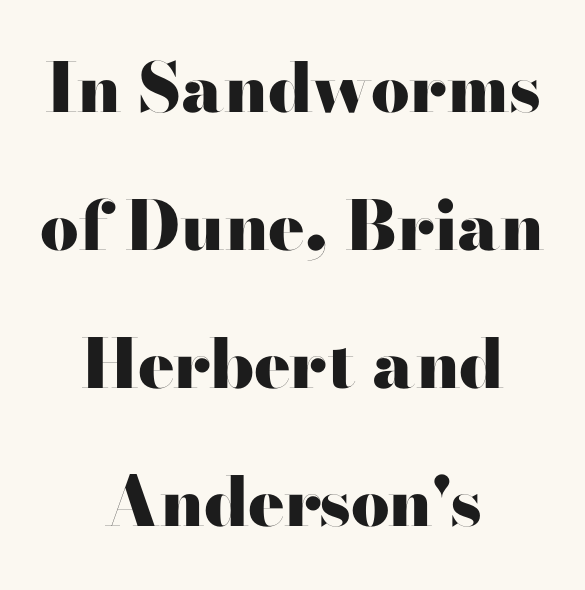
Q: Is the text bold? A: Yes.
Q: Is the text italic (slanted)? A: No, it is upright.
Q: Is the typeface a serif or a sans-serif typeface? A: Sans-serif.
Q: Is the text underlined? A: No.
Q: How is the paragraph aligned? A: Centered.
Q: Is the spacing between letters normal or unusually wide? A: Normal.
Q: Is the spacing between lines tight, normal or loose? A: Loose.
Q: Width (condensed, normal, or wide)? A: Wide.
Q: Stroke contrast? A: High.
Q: x-height? A: Small.
Q: Monospaced? A: No.
